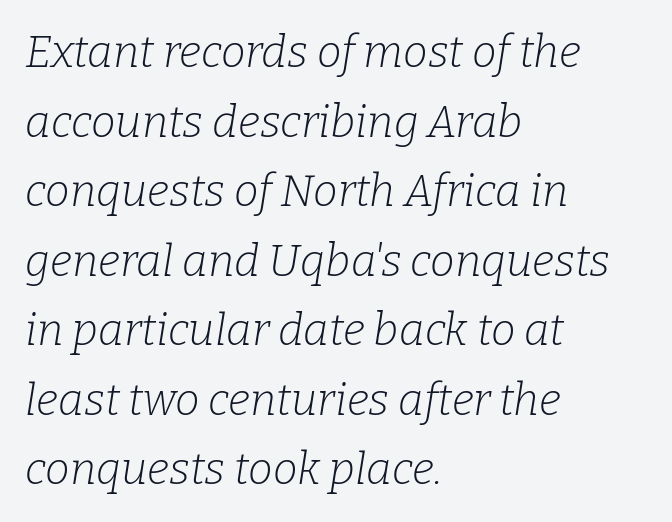
{"serif": "yes", "italic": "yes", "lean": "right", "slant_degrees": 9, "bold": "no", "weight": "light", "width": "normal", "stroke_contrast": "low", "x_height": "medium", "monospaced": "no", "underline": "no", "align": "left", "line_spacing": "normal", "line_spacing_ratio": 1.58, "letter_spacing": "normal", "letter_spacing_em": 0.0, "glyph_px": 44}
